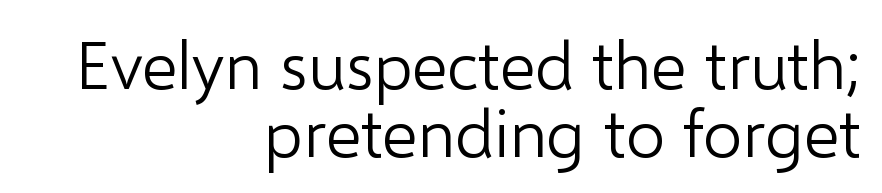
Q: Is the text bold? A: No.
Q: Is the text italic (slanted)? A: No, it is upright.
Q: Is the typeface a serif or a sans-serif typeface? A: Sans-serif.
Q: Is the text underlined? A: No.
Q: How is the paragraph aligned? A: Right-aligned.
Q: Is the spacing between letters normal or unusually wide? A: Normal.
Q: Is the spacing between lines tight, normal or loose? A: Tight.
Q: Width (condensed, normal, or wide)? A: Normal.
Q: Stroke contrast? A: Low.
Q: x-height? A: Medium.
Q: Monospaced? A: No.
